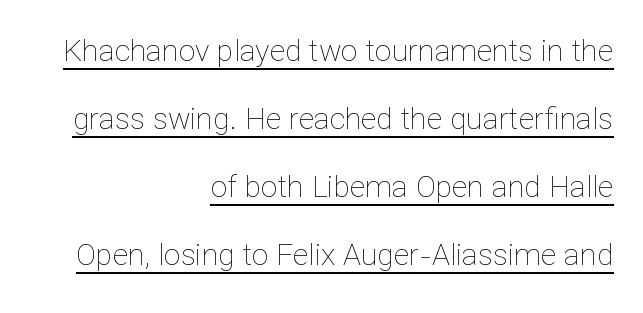
Q: Is the text bold? A: No.
Q: Is the text italic (slanted)? A: No, it is upright.
Q: Is the text underlined? A: Yes.
Q: How is the paragraph aligned? A: Right-aligned.
Q: Is the spacing between letters normal or unusually wide? A: Normal.
Q: Is the spacing between lines tight, normal or loose? A: Loose.
Q: Width (condensed, normal, or wide)? A: Normal.
Q: Stroke contrast? A: Low.
Q: x-height? A: Medium.
Q: Monospaced? A: No.
